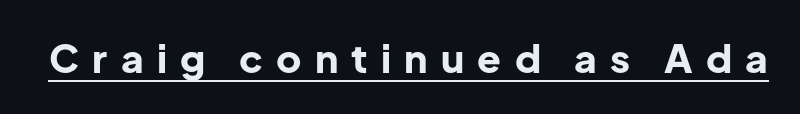
Q: Is the text bold? A: Yes.
Q: Is the text italic (slanted)? A: No, it is upright.
Q: Is the typeface a serif or a sans-serif typeface? A: Sans-serif.
Q: Is the text underlined? A: Yes.
Q: Is the spacing between letters normal or unusually wide? A: Unusually wide.
Q: Width (condensed, normal, or wide)? A: Normal.
Q: Stroke contrast? A: Low.
Q: x-height? A: Medium.
Q: Monospaced? A: No.
